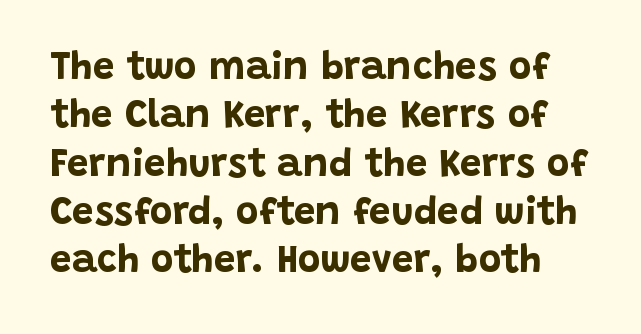
Clear beneath every line of the passage. When letters stand straight like this, we call the style roman or upright. The letterforms sit shoulder to shoulder at normal distance. Heft: maximum for text — a bold. The rendering uses natural spacing where letterforms have individual widths. A sans-serif font was chosen for this passage.
